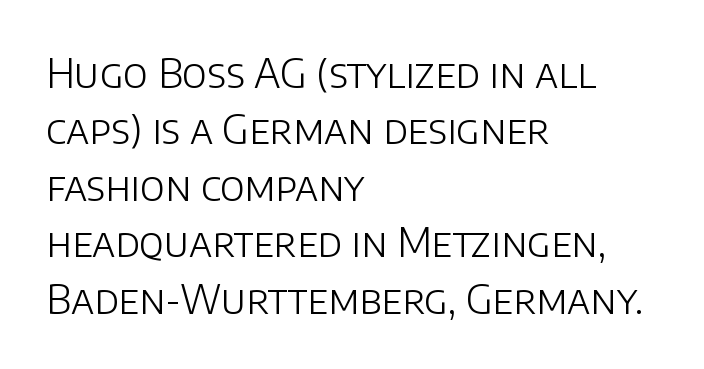
{"serif": "no", "italic": "no", "bold": "no", "weight": "light", "width": "normal", "stroke_contrast": "low", "x_height": "large", "monospaced": "no", "underline": "no", "align": "left", "line_spacing": "normal", "line_spacing_ratio": 1.41, "letter_spacing": "normal", "letter_spacing_em": 0.0, "glyph_px": 40}
